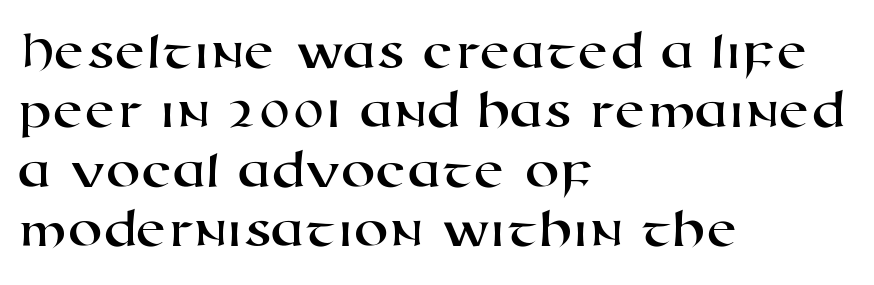
Q: Is the typeface a serif or a sans-serif typeface? A: Sans-serif.
Q: Is the text underlined? A: No.
Q: How is the paragraph aligned? A: Left-aligned.
Q: Is the spacing between letters normal or unusually wide? A: Normal.
Q: Is the spacing between lines tight, normal or loose? A: Tight.
Q: Width (condensed, normal, or wide)? A: Wide.
Q: Stroke contrast? A: High.
Q: x-height? A: Medium.
Q: Monospaced? A: No.
